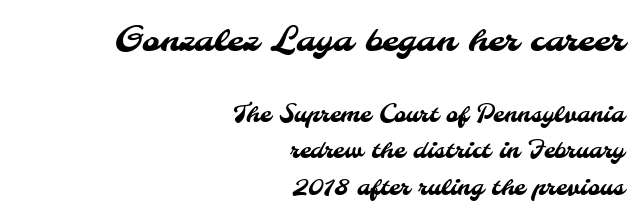
Underlining? Definitely not there. One glance says typical: line gaps are just what's usual. The designer gave the opening block more size than the closing block. The glyphs in this specimen are sans serif.
